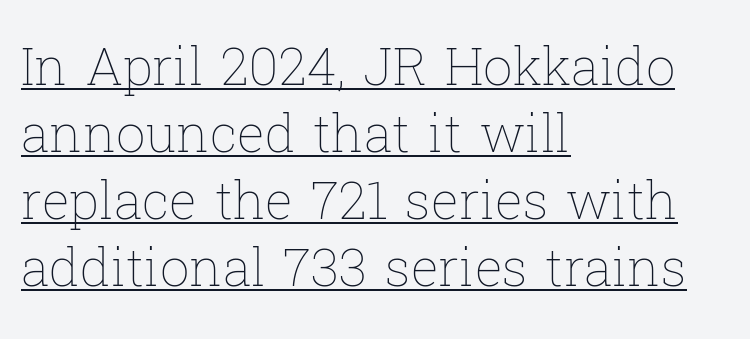
Weight: regular or lighter. What stands out about the letter spacing? Nothing — it is the standard amount. Does a line run under the words? Yes, clearly. Ascenders rise straight up at ninety degrees. Line spacing here is normal.
